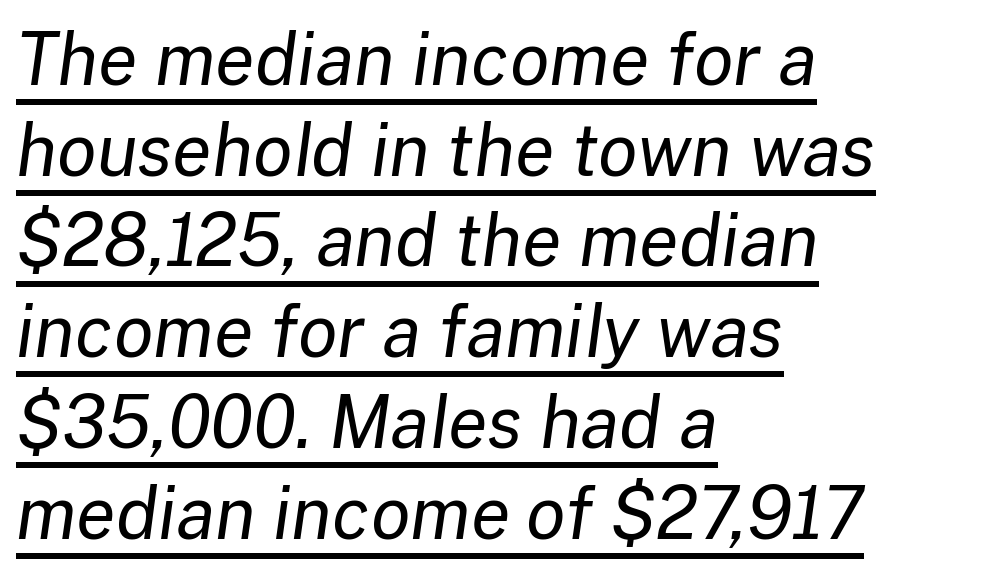
Q: Is the text bold? A: No.
Q: Is the text italic (slanted)? A: Yes, it leans right by about 8 degrees.
Q: Is the text underlined? A: Yes.
Q: How is the paragraph aligned? A: Left-aligned.
Q: Is the spacing between letters normal or unusually wide? A: Normal.
Q: Is the spacing between lines tight, normal or loose? A: Normal.
Q: Width (condensed, normal, or wide)? A: Normal.
Q: Stroke contrast? A: Low.
Q: x-height? A: Medium.
Q: Monospaced? A: No.
